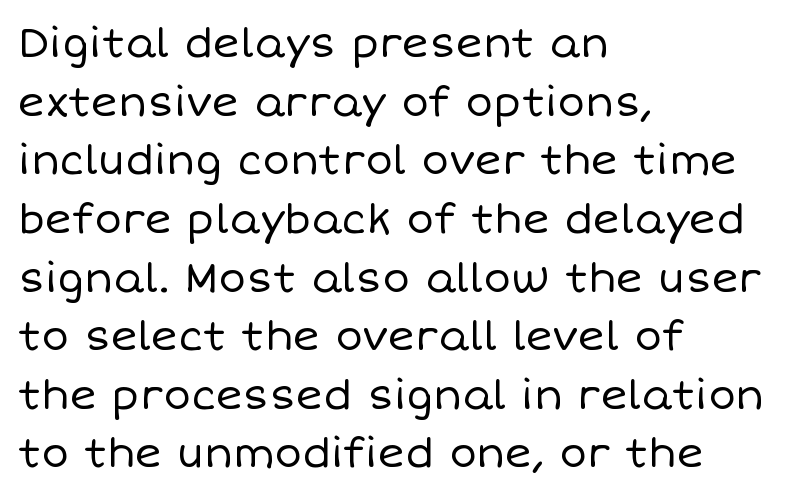
{"italic": "no", "bold": "no", "weight": "regular", "width": "normal", "stroke_contrast": "low", "x_height": "large", "monospaced": "no", "underline": "no", "align": "left", "line_spacing": "normal", "line_spacing_ratio": 1.43, "letter_spacing": "normal", "letter_spacing_em": 0.0, "glyph_px": 41}
